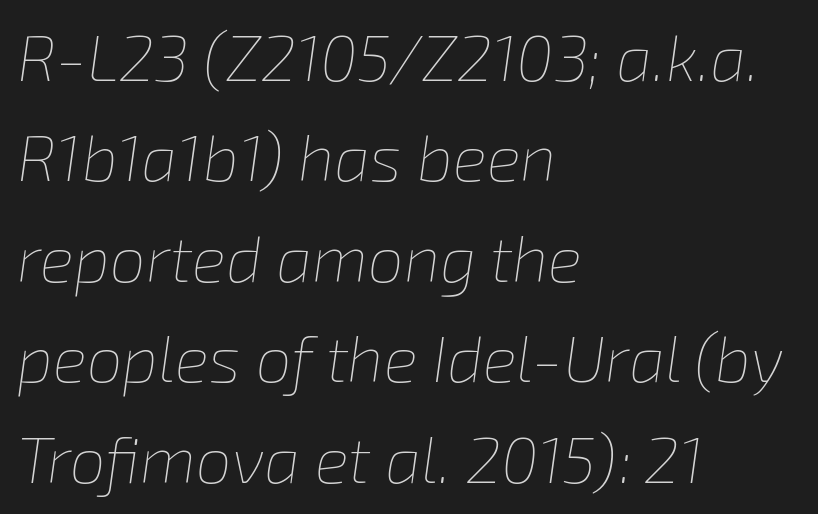
{"italic": "yes", "lean": "right", "slant_degrees": 8, "bold": "no", "weight": "thin", "width": "normal", "stroke_contrast": "low", "x_height": "medium", "monospaced": "no", "underline": "no", "align": "left", "line_spacing": "normal", "line_spacing_ratio": 1.57, "letter_spacing": "normal", "letter_spacing_em": 0.0, "glyph_px": 64}
